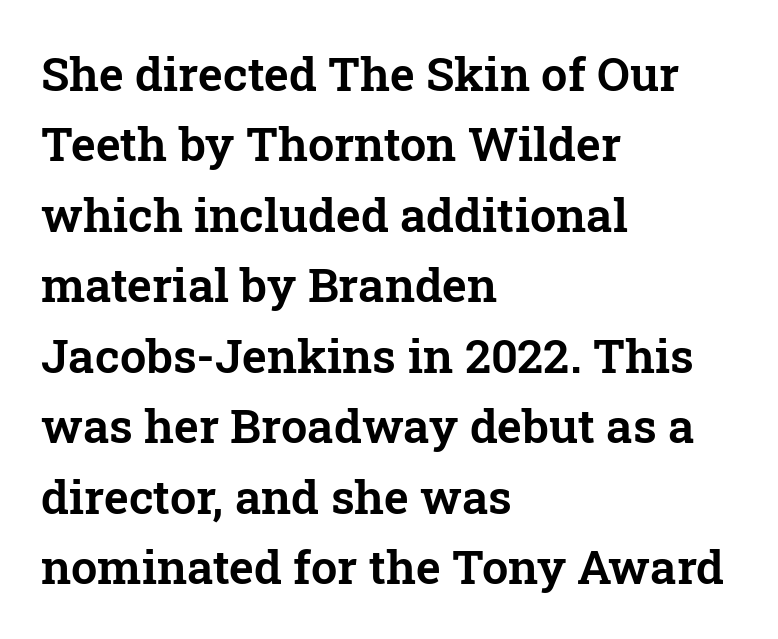
The image shows 47 px serif type, upright; set left-aligned, normal line spacing (1.5x), normal letter spacing, not underlined; low stroke contrast and a medium x-height.
